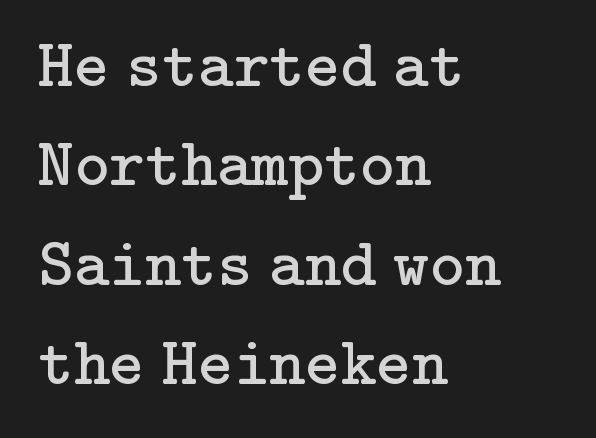
{"serif": "yes", "italic": "no", "bold": "no", "weight": "regular", "width": "normal", "stroke_contrast": "low", "x_height": "medium", "underline": "no", "align": "left", "line_spacing": "normal", "line_spacing_ratio": 1.46, "letter_spacing": "normal", "letter_spacing_em": 0.0, "glyph_px": 68}
